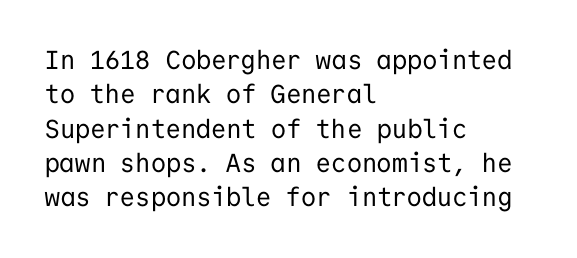
Leftover space on each line is placed entirely after the last word. Notice how the stems are strictly vertical — no italics here. The rendering uses a moderate line-height, typical for paragraphs. Underlining? Definitely not there. A light-to-regular cut is what we see here.
